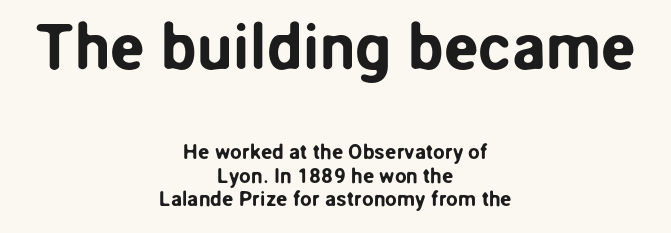
{"serif": "no", "italic": "no", "width": "normal", "stroke_contrast": "low", "x_height": "medium", "monospaced": "no", "underline": "no", "align": "center", "line_spacing": "tight", "line_spacing_ratio": 1.11, "letter_spacing": "normal", "letter_spacing_em": 0.0, "larger_block": "first", "size_ratio": 3.05, "glyph_px": 64}
